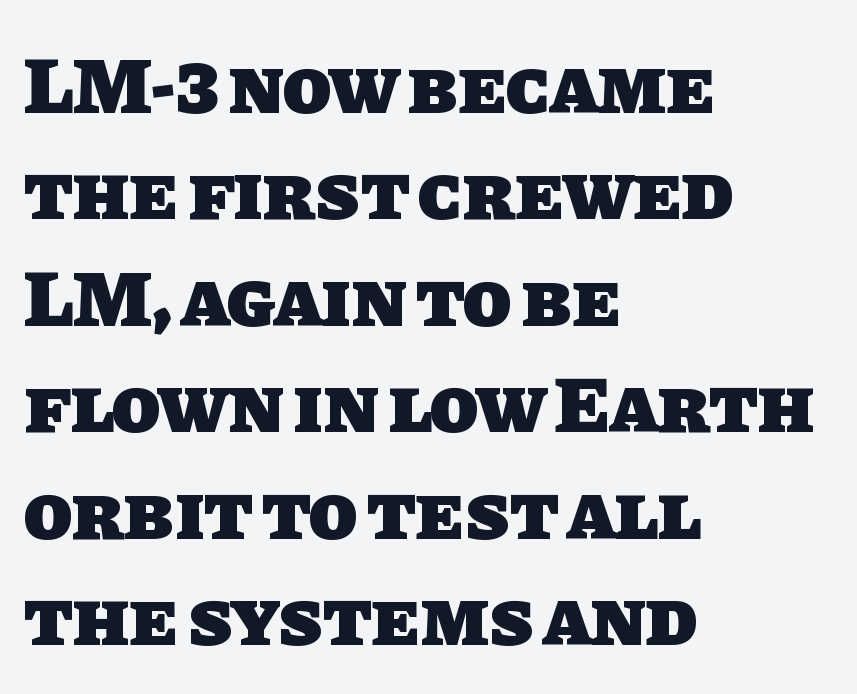
The image shows 80 px heavy sans-serif type; set left-aligned, normal line spacing (1.33x), normal letter spacing, not underlined; low stroke contrast and a large x-height.
